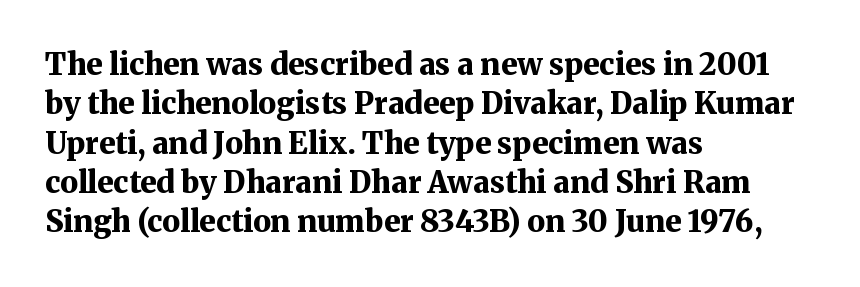
Q: Is the text bold? A: Yes.
Q: Is the text italic (slanted)? A: No, it is upright.
Q: Is the typeface a serif or a sans-serif typeface? A: Serif.
Q: Is the text underlined? A: No.
Q: How is the paragraph aligned? A: Left-aligned.
Q: Is the spacing between letters normal or unusually wide? A: Normal.
Q: Is the spacing between lines tight, normal or loose? A: Normal.
Q: Width (condensed, normal, or wide)? A: Normal.
Q: Stroke contrast? A: Medium.
Q: x-height? A: Medium.
Q: Monospaced? A: No.
